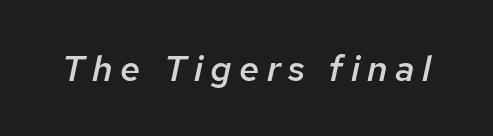
{"italic": "yes", "lean": "right", "slant_degrees": 12, "bold": "semi", "weight": "semibold", "width": "normal", "stroke_contrast": "low", "x_height": "medium", "monospaced": "no", "underline": "no", "letter_spacing": "wide", "letter_spacing_em": 0.21, "glyph_px": 36}
